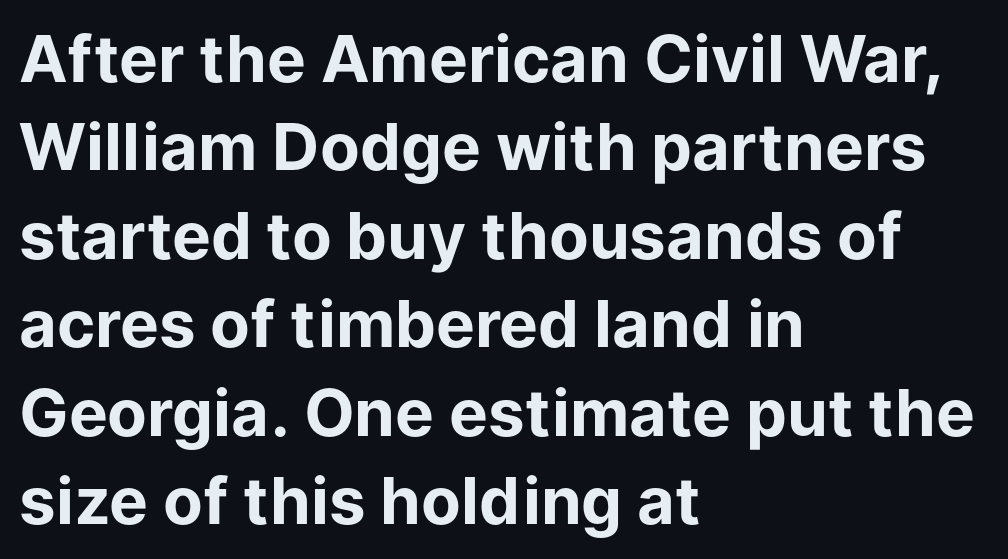
The image shows 65 px bold sans-serif type, upright; set left-aligned, normal line spacing (1.36x), normal letter spacing, not underlined; low stroke contrast and a medium x-height.
